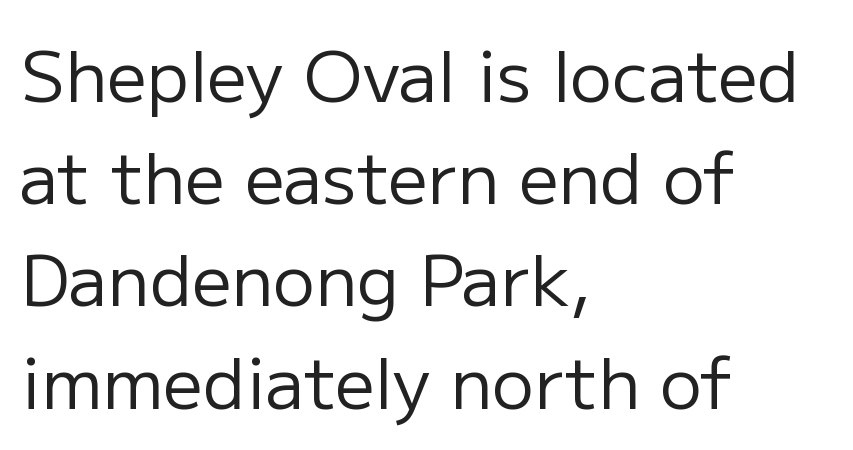
The image shows 70 px regular-weight sans-serif type, upright; set left-aligned, normal line spacing (1.46x), normal letter spacing, not underlined; low stroke contrast and a medium x-height.
